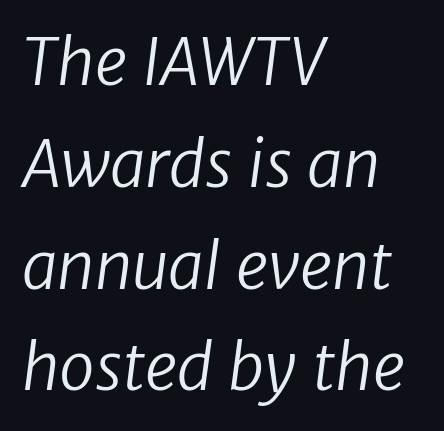
{"serif": "no", "bold": "no", "weight": "regular", "width": "normal", "stroke_contrast": "low", "x_height": "medium", "monospaced": "no", "underline": "no", "align": "left", "line_spacing": "normal", "line_spacing_ratio": 1.59, "letter_spacing": "normal", "letter_spacing_em": 0.0, "glyph_px": 64}
